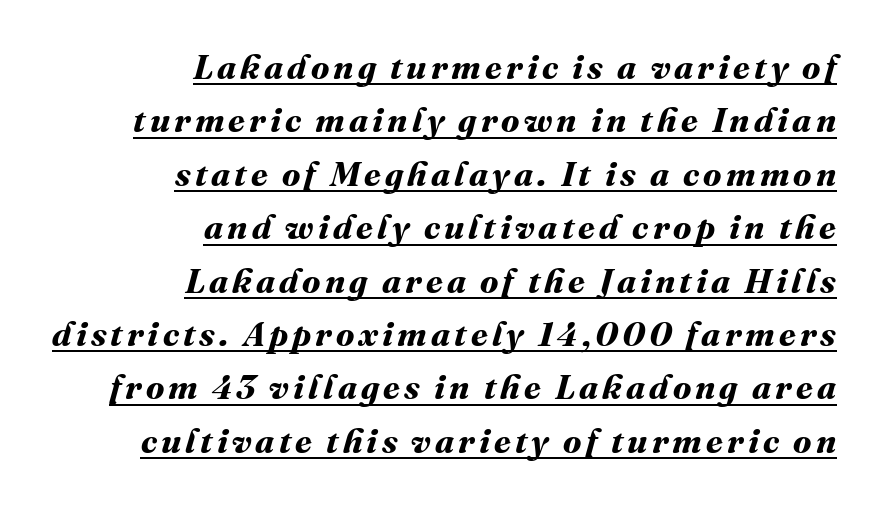
Beneath each row of characters lies a ruled line. These lines are rendered in a variable-pitch font. Each new line begins a customary step beneath the previous one. Compared with an ordinary text face, these strokes are far heavier — a full bold.
